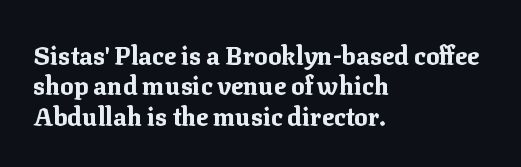
The image shows 25 px bold type, upright; set left-aligned, line spacing 1.22x, normal letter spacing, not underlined.
